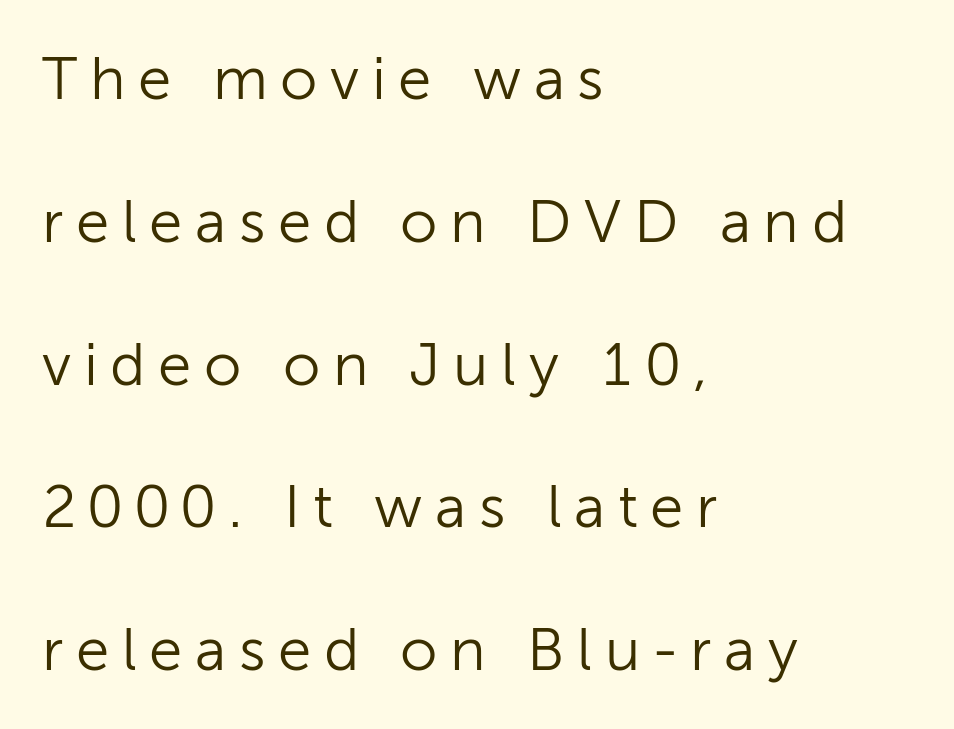
The image shows 60 px light sans-serif type, upright; set left-aligned, loose line spacing (2.38x), unusually wide letter spacing (+0.21 em), not underlined; low stroke contrast and a medium x-height.
